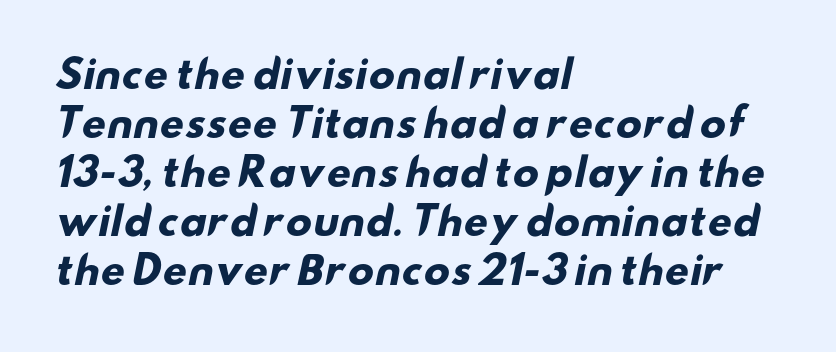
{"serif": "no", "bold": "yes", "weight": "heavy", "width": "wide", "stroke_contrast": "low", "x_height": "small", "monospaced": "no", "underline": "no", "align": "left", "line_spacing": "normal", "line_spacing_ratio": 1.29, "letter_spacing": "normal", "letter_spacing_em": 0.0, "glyph_px": 38}
